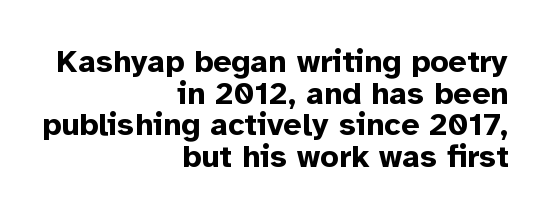
{"serif": "no", "italic": "no", "bold": "yes", "weight": "bold", "width": "normal", "stroke_contrast": "low", "x_height": "medium", "monospaced": "no", "underline": "no", "align": "right", "line_spacing": "tight", "line_spacing_ratio": 0.99, "letter_spacing": "normal", "letter_spacing_em": 0.0, "glyph_px": 32}
